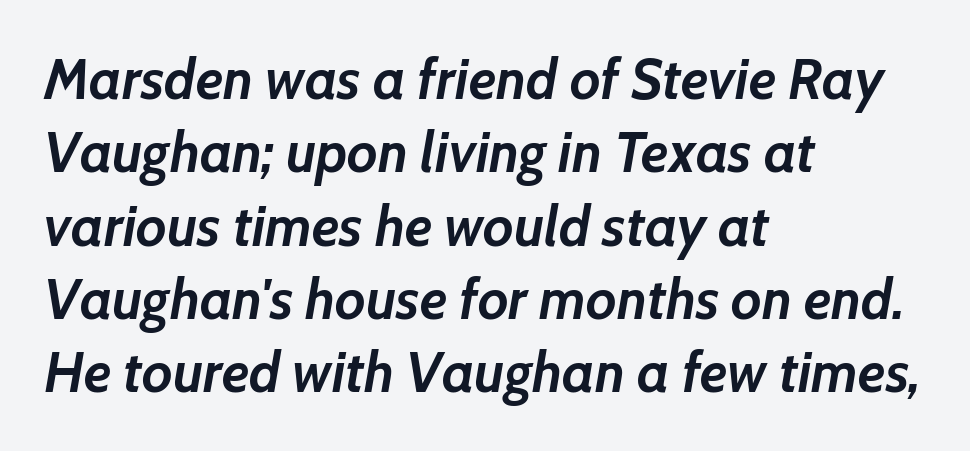
There's an unmistakable incline to the writing here. This sample is left-justified, so line endings fall wherever the words run out. You could call the tracking neutral — neither tight nor loose. Vertically, the passage feels balanced, rows spaced as you'd expect. Heft: maximum for text — a bold.
